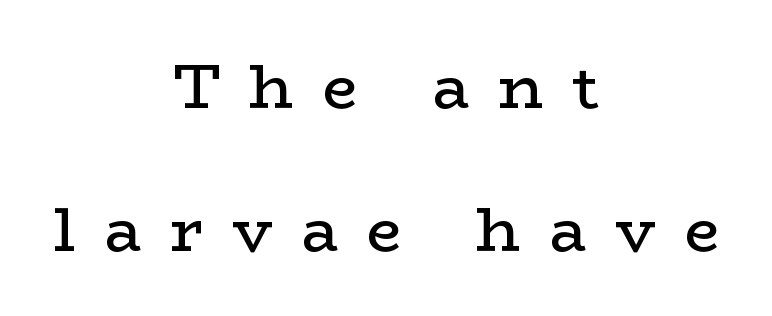
Serif or sans? Serif — the stroke terminals have little feet. Unbolded letterforms with no extra heft. Is the block centered? Yes — each line is placed symmetrically about the middle. Do the characters align in a grid? No, the font is proportional. A typesetter would call this heavily tracked-out type. The glyphs are unaccompanied by any horizontal stroke below them.
